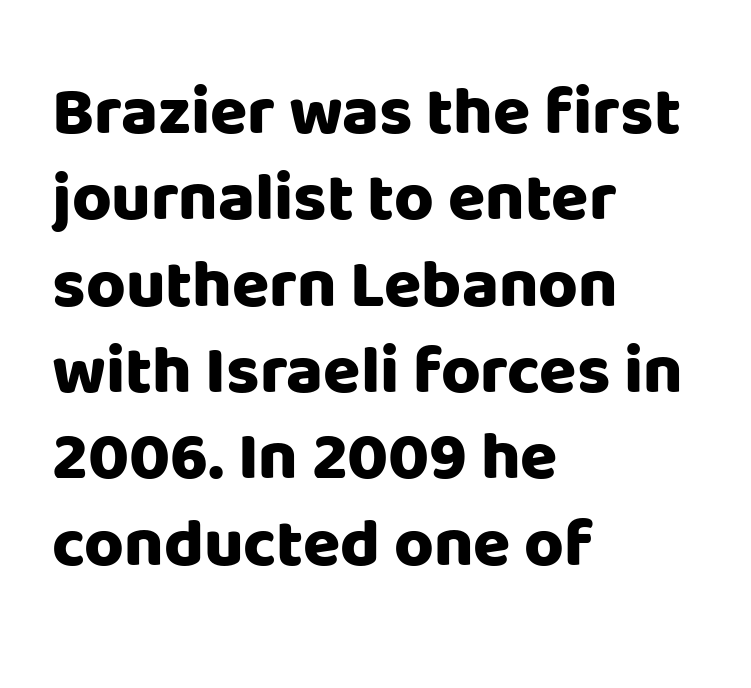
Summary of weight: heavy, a full bold. These lines are composed in type without serifs. Unlike italic type, these characters show no tilt at all. Honestly, the row spacing looks completely unremarkable.
